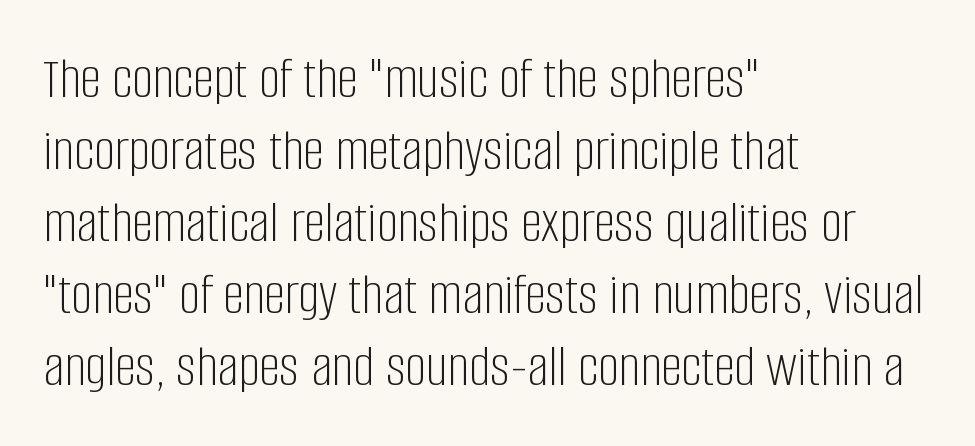
The face used here is proportionally spaced, like ordinary book or web type. This is not heavy type; no bold has been used. What kind of face is this? One without serifs — a sans. The rag falls on the right side of this text block. The zone under the glyphs is completely vacant. Inter-character spacing is left at the font's built-in metrics.
